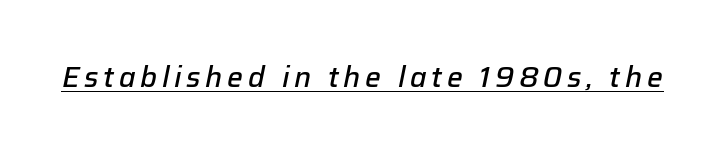
This is underlined copy, the kind a proofreader might mark for attention. Does the lettering tilt? It does — this is italic. The rendering uses natural spacing where letterforms have individual widths. Is the type bold? Partly — it's a semibold, heavier than regular but not fully bold.
